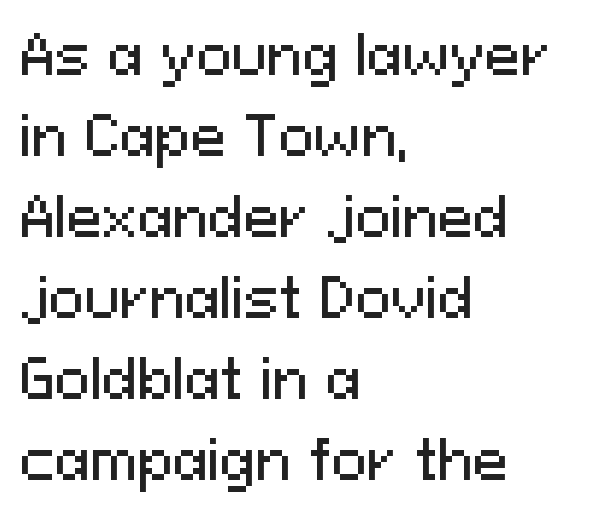
The image shows 53 px sans-serif type, upright; set left-aligned, normal line spacing (1.53x), normal letter spacing, not underlined; medium stroke contrast and a medium x-height.
